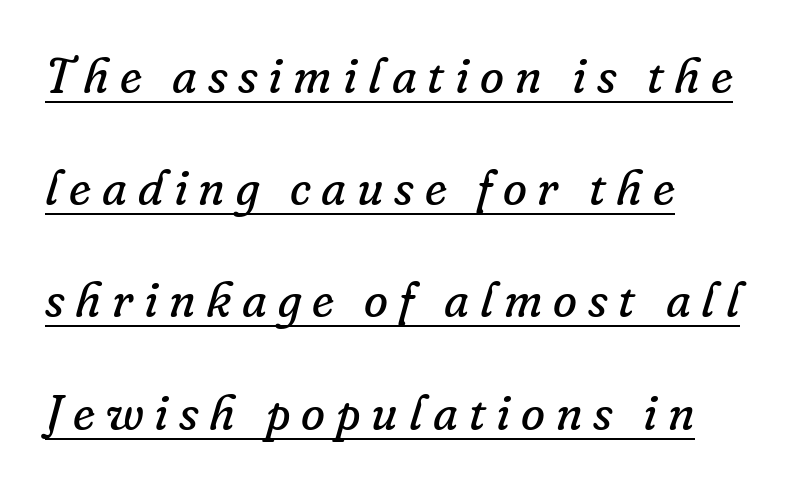
Q: Is the text bold? A: No.
Q: Is the text italic (slanted)? A: Yes, it leans right by about 16 degrees.
Q: Is the typeface a serif or a sans-serif typeface? A: Serif.
Q: Is the text underlined? A: Yes.
Q: How is the paragraph aligned? A: Left-aligned.
Q: Is the spacing between letters normal or unusually wide? A: Unusually wide.
Q: Is the spacing between lines tight, normal or loose? A: Loose.
Q: Width (condensed, normal, or wide)? A: Normal.
Q: Stroke contrast? A: Low.
Q: x-height? A: Small.
Q: Monospaced? A: No.
